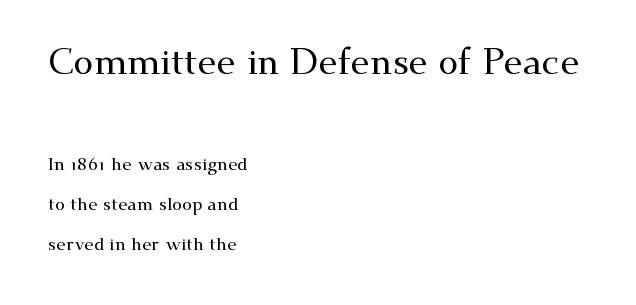
Character widths vary here, with narrow letters taking less room than wide ones. Underlining? Definitely not there. Look at the bottom of the vertical strokes: they flare into serifs here. The letters sit at their default tracking, neither squeezed nor spread. The letters stand upright; this is a roman face. Notice the wide empty band between every row — that's loose leading.
